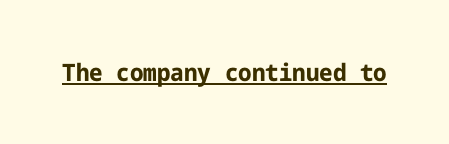
{"italic": "no", "bold": "yes", "underline": "yes", "letter_spacing": "normal", "letter_spacing_em": 0.0, "glyph_px": 24}
